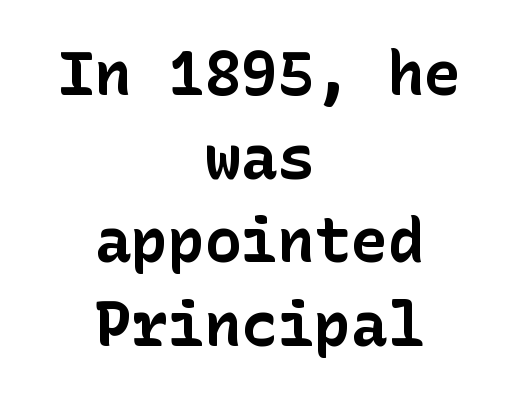
{"serif": "no", "italic": "no", "bold": "yes", "weight": "bold", "width": "normal", "stroke_contrast": "low", "x_height": "medium", "underline": "no", "align": "center", "line_spacing": "normal", "line_spacing_ratio": 1.37, "letter_spacing": "normal", "letter_spacing_em": 0.0, "glyph_px": 61}
